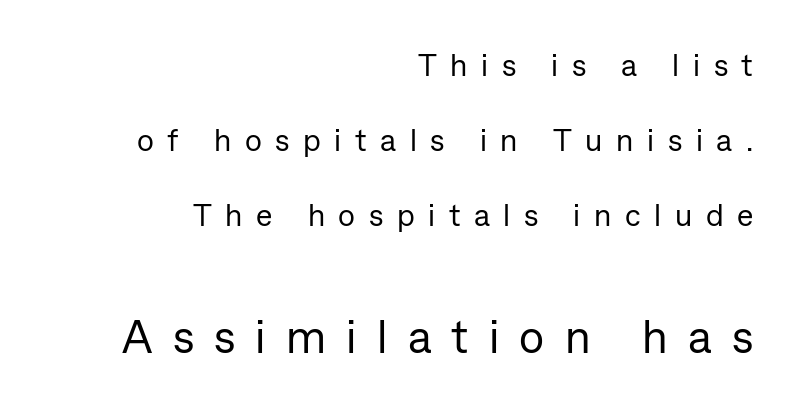
The image shows 46 px regular-weight sans-serif type, upright; set right-aligned, loose line spacing (2.42x), unusually wide letter spacing (+0.44 em), not underlined; the second (bottom) block is 1.48x larger; low stroke contrast and a medium x-height.
